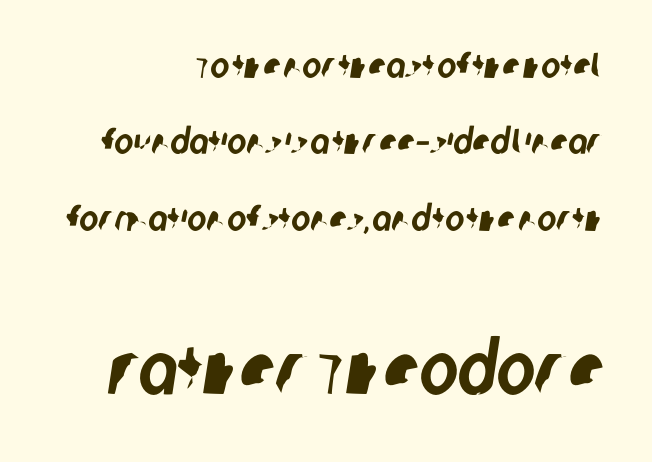
You could not count columns in this text — the font is proportionally spaced. Check under the words: just untouched page. Size hierarchy here favors the trailing block over the leading one. Honestly, the rows look like they've been pulled way apart. Each letter's strokes conclude bluntly, with no projecting serifs. Visually the block forms a straight wall on the right and a jagged coastline on the left.
